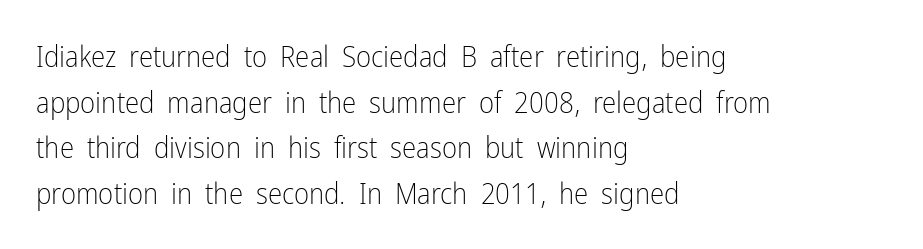
The image shows 29 px light, condensed sans-serif type, upright; set left-aligned, normal line spacing (1.57x), normal letter spacing, not underlined; low stroke contrast and a medium x-height.
